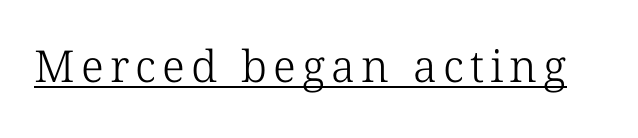
The passage shown is typed in a proportional face where columns would drift. This sample carries an underscore along the baseline area. Stroke thickness stays within the range of a standard reading face or lighter. Regarding serifs, this sample has them.
